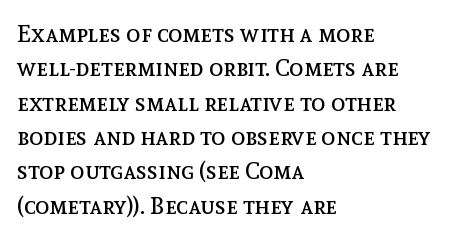
Vertical stems look standard width or narrower in stroke. Default kerning and tracking; the words read as compact shapes. These lines are set flush left with a ragged right edge. The baseline area is clear.
